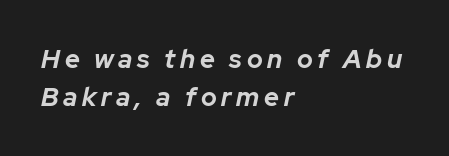
The image shows 26 px bold type, italic (leaning right); set left-aligned, normal line spacing (1.48x), not underlined.
